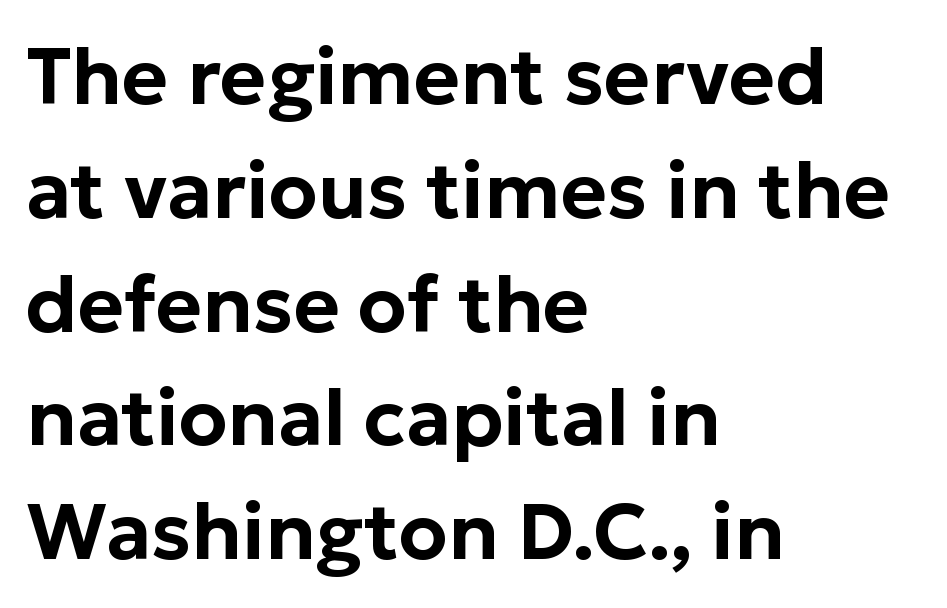
Q: Is the text italic (slanted)? A: No, it is upright.
Q: Is the typeface a serif or a sans-serif typeface? A: Sans-serif.
Q: Is the text underlined? A: No.
Q: How is the paragraph aligned? A: Left-aligned.
Q: Is the spacing between letters normal or unusually wide? A: Normal.
Q: Is the spacing between lines tight, normal or loose? A: Normal.
Q: Width (condensed, normal, or wide)? A: Normal.
Q: Stroke contrast? A: Low.
Q: x-height? A: Medium.
Q: Monospaced? A: No.
